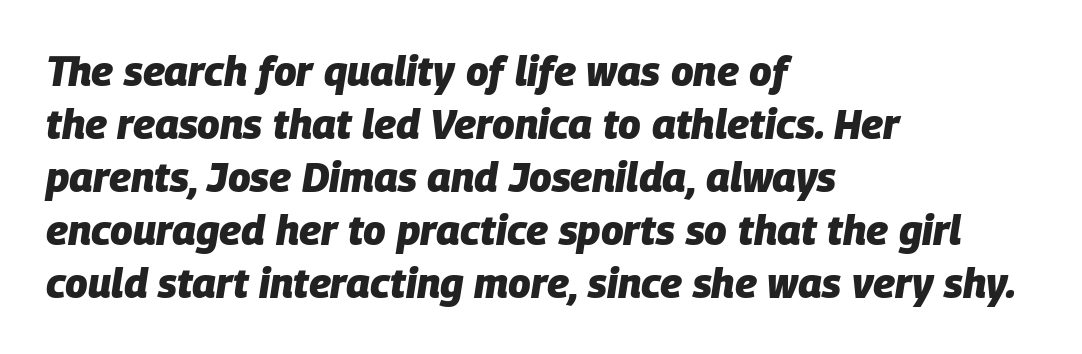
{"italic": "yes", "lean": "right", "slant_degrees": 9, "bold": "yes", "weight": "heavy", "width": "normal", "stroke_contrast": "low", "x_height": "large", "monospaced": "no", "underline": "no", "align": "left", "line_spacing": "normal", "line_spacing_ratio": 1.29, "letter_spacing": "normal", "letter_spacing_em": 0.0, "glyph_px": 41}
